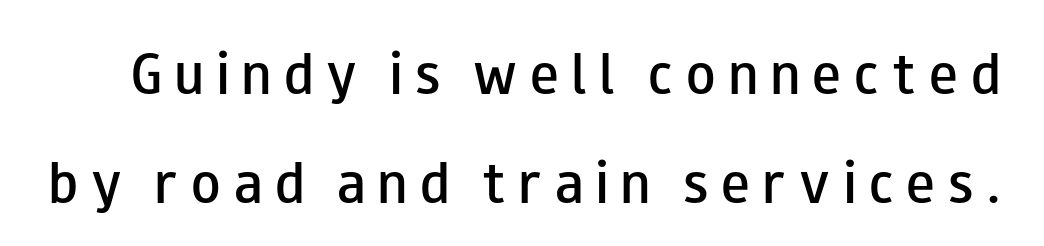
The image shows 48 px semibold, wide sans-serif type, upright; set loose line spacing (2.27x), unusually wide letter spacing (+0.27 em), not underlined; low stroke contrast and a small x-height.
